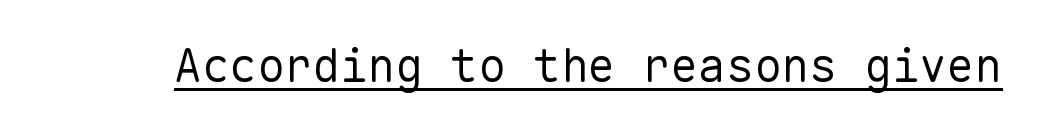
Heft: none added — not bold. The axis of the letterforms is exactly vertical. A continuous stroke trails under the words, as in a hyperlink. The passage shown has conventional tracking throughout.
